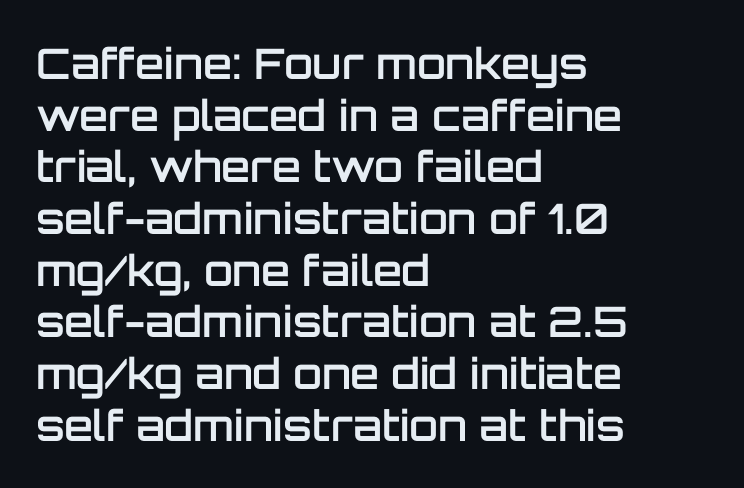
Ordinary non-slanted type is in use. The letters advance in unequal steps, a hallmark of proportional type. Type style note: lacks serifs. Is the type bold? Partly — it's a semibold, heavier than regular but not fully bold. Typeset ragged right — the left edge is the straight one. Short note: letters normally spaced.
